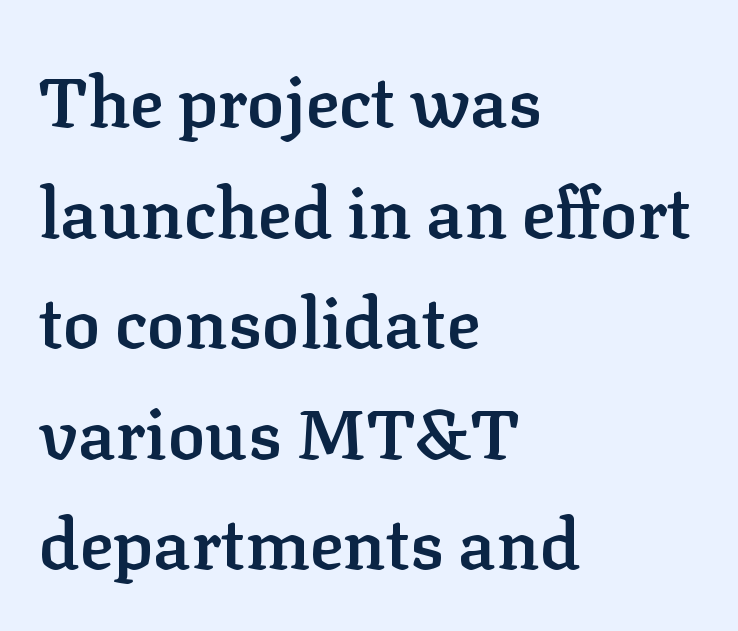
Q: Is the text bold? A: Semi-bold.
Q: Is the text italic (slanted)? A: No, it is upright.
Q: Is the typeface a serif or a sans-serif typeface? A: Serif.
Q: Is the text underlined? A: No.
Q: How is the paragraph aligned? A: Left-aligned.
Q: Is the spacing between letters normal or unusually wide? A: Normal.
Q: Is the spacing between lines tight, normal or loose? A: Normal.
Q: Width (condensed, normal, or wide)? A: Normal.
Q: Stroke contrast? A: Low.
Q: x-height? A: Medium.
Q: Monospaced? A: No.
